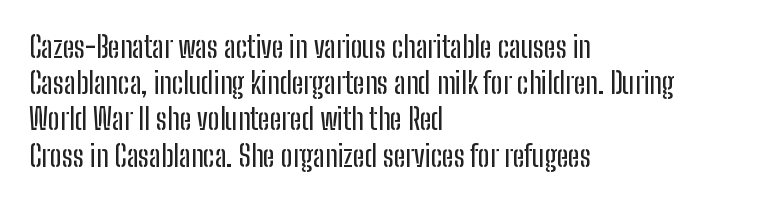
The passage shown has conventional tracking throughout. Unmarked baselines from the first word to the last. Every row of glyphs begins at an identical x-position on the left. Every character sits straight up, as roman type does.
